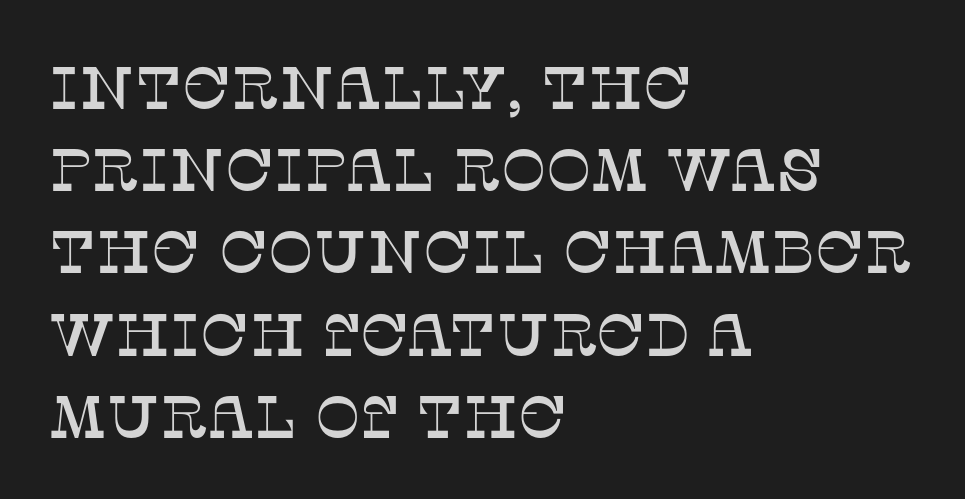
The gap between lines stays unmarked. The font's upright variant was chosen for this text. What stands out about the letter spacing? Nothing — it is the standard amount. These lines are set flush left with a ragged right edge.
